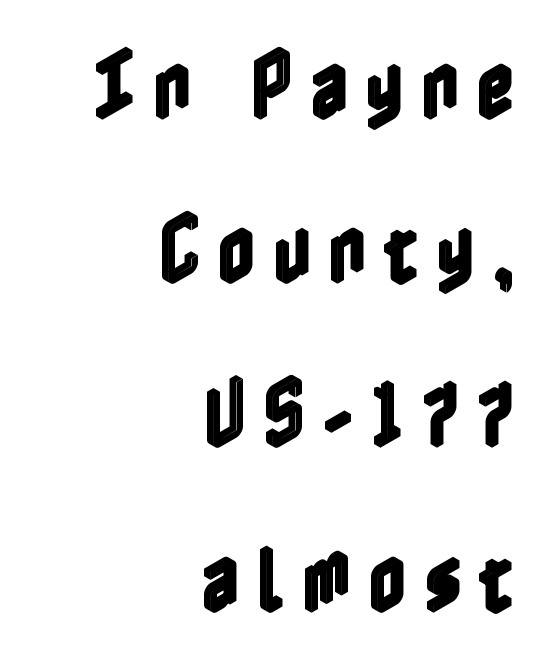
Q: Is the text italic (slanted)? A: No, it is upright.
Q: Is the text underlined? A: No.
Q: How is the paragraph aligned? A: Right-aligned.
Q: Is the spacing between letters normal or unusually wide? A: Unusually wide.
Q: Is the spacing between lines tight, normal or loose? A: Loose.
Q: Width (condensed, normal, or wide)? A: Condensed.
Q: x-height? A: Medium.
